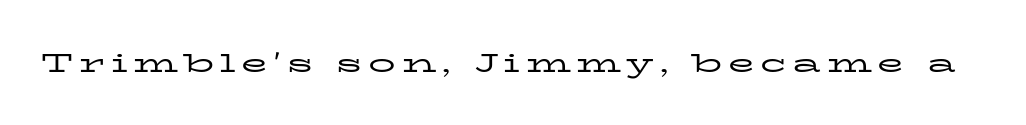
The image shows 27 px text type, upright; set unusually wide letter spacing (+0.21 em), not underlined.
